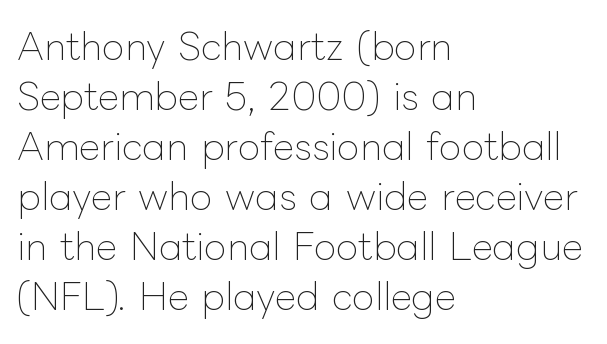
{"italic": "no", "bold": "no", "weight": "thin", "width": "normal", "stroke_contrast": "low", "x_height": "medium", "monospaced": "no", "underline": "no", "align": "left", "line_spacing": "normal", "line_spacing_ratio": 1.35, "letter_spacing": "normal", "letter_spacing_em": 0.0, "glyph_px": 37}
